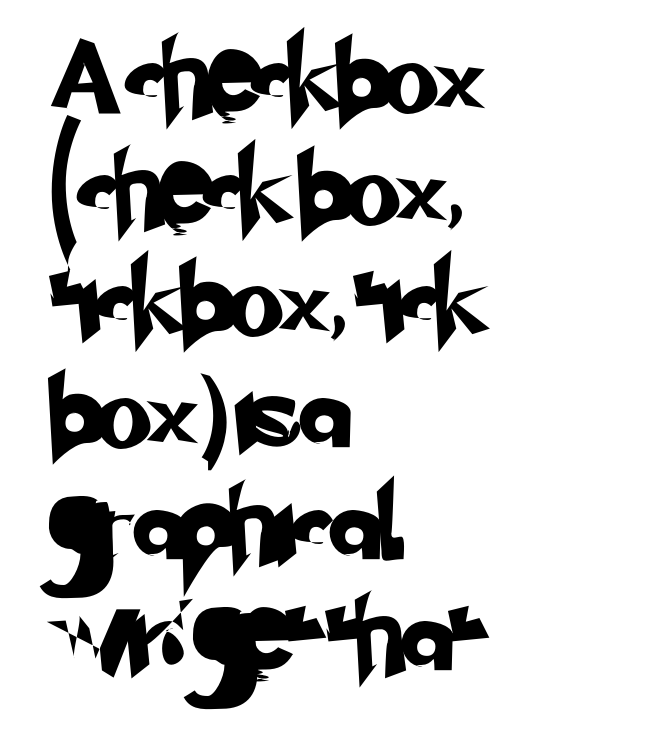
{"serif": "no", "width": "normal", "stroke_contrast": "low", "x_height": "small", "monospaced": "no", "underline": "no", "align": "left", "line_spacing": "normal", "line_spacing_ratio": 1.53, "letter_spacing": "normal", "letter_spacing_em": 0.0, "glyph_px": 73}
